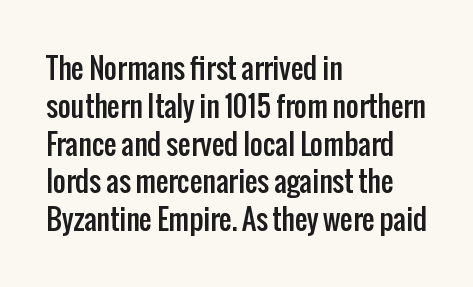
The compositor pushed each line to the left boundary. Upright lettering throughout. Note the varied advance widths — an 'i' is clearly narrower than an 'm'. Glyph-to-glyph distance matches everyday printed text.
